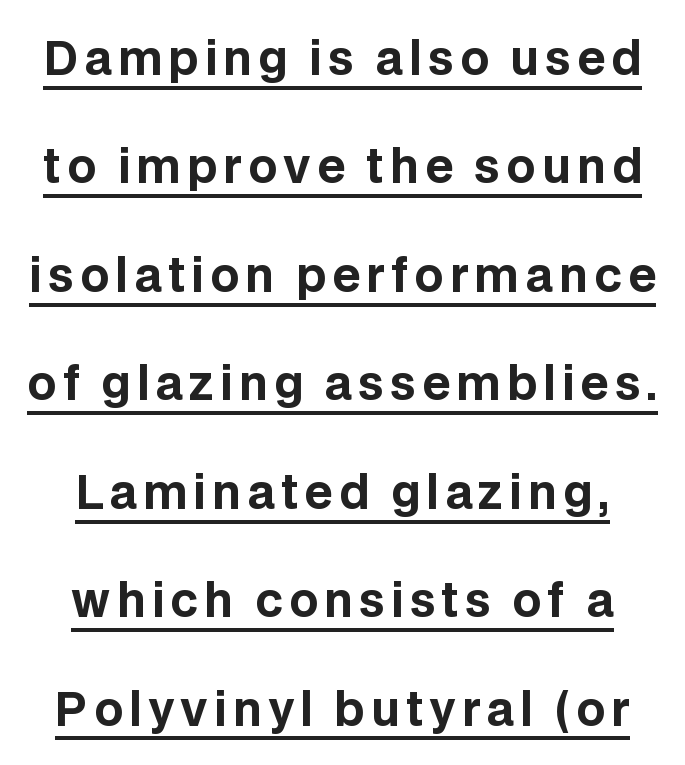
Line spacing here is loose. Students, this is bold: see how much ink each stroke carries. The passage shown is typed in a proportional face where columns would drift. The letters stand upright; this is a roman face. The sample's only ornament is a line tracing under the words.
